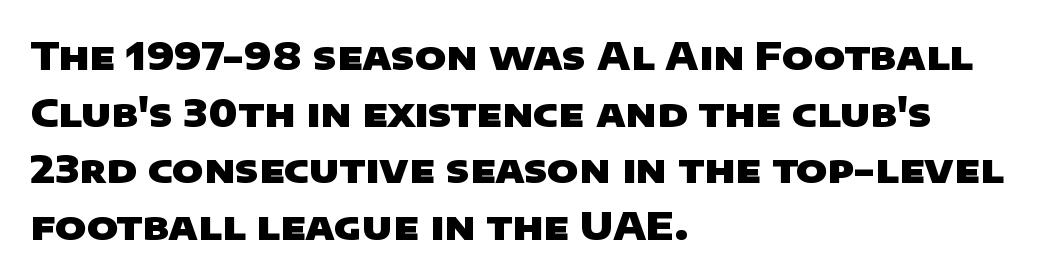
Q: Is the text bold? A: Yes.
Q: Is the typeface a serif or a sans-serif typeface? A: Sans-serif.
Q: Is the text underlined? A: No.
Q: How is the paragraph aligned? A: Left-aligned.
Q: Is the spacing between letters normal or unusually wide? A: Normal.
Q: Is the spacing between lines tight, normal or loose? A: Normal.
Q: Width (condensed, normal, or wide)? A: Wide.
Q: Stroke contrast? A: Low.
Q: x-height? A: Large.
Q: Monospaced? A: No.
